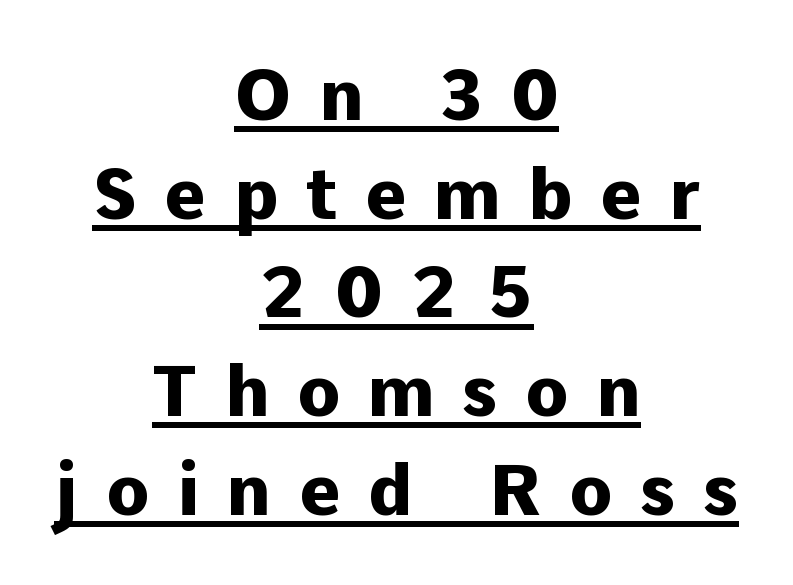
{"serif": "no", "italic": "no", "bold": "yes", "weight": "heavy", "width": "normal", "stroke_contrast": "low", "x_height": "medium", "monospaced": "no", "underline": "yes", "align": "center", "line_spacing": "normal", "line_spacing_ratio": 1.39, "letter_spacing": "wide", "letter_spacing_em": 0.39, "glyph_px": 71}
